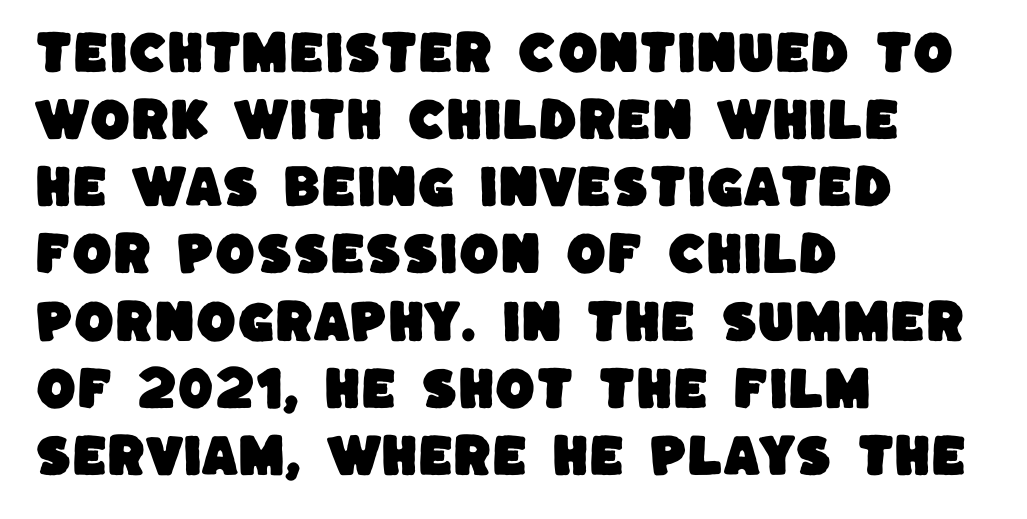
Spacing verdict: proportional, widths tailored to each character. The string is rendered with underlining switched off. Regular leading. All the whitespace from short lines collects on the right. Letter spacing: default.
